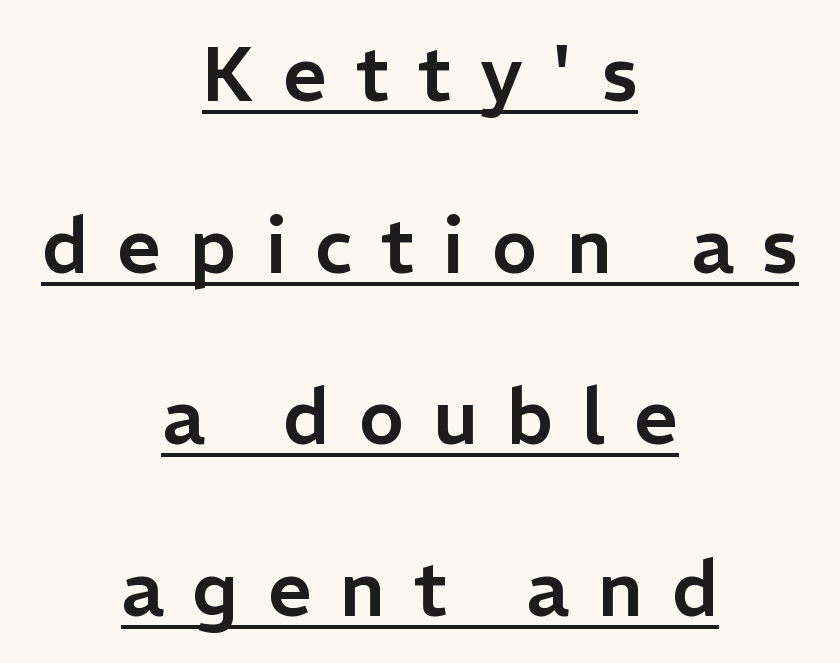
The passage shown is typed in a proportional face where columns would drift. Spacing between characters has been opened up far beyond the box default. One glance says open: line gaps are wider than usual. Nothing sits at the stroke ends, so this counts as sans-serif. If you folded the block vertically in half, each line would mirror itself in length.
